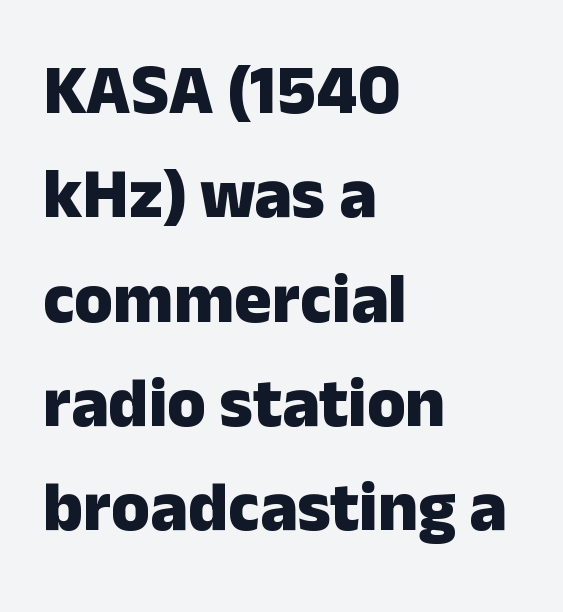
Q: Is the text bold? A: Yes.
Q: Is the text italic (slanted)? A: No, it is upright.
Q: Is the typeface a serif or a sans-serif typeface? A: Sans-serif.
Q: Is the text underlined? A: No.
Q: How is the paragraph aligned? A: Left-aligned.
Q: Is the spacing between letters normal or unusually wide? A: Normal.
Q: Is the spacing between lines tight, normal or loose? A: Normal.
Q: Width (condensed, normal, or wide)? A: Normal.
Q: Stroke contrast? A: Low.
Q: x-height? A: Medium.
Q: Monospaced? A: No.
